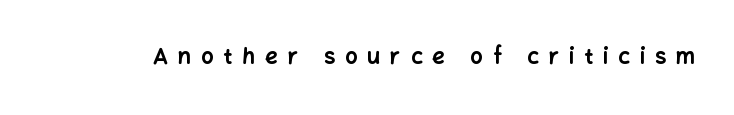
The image shows 22 px bold type, upright; set unusually wide letter spacing (+0.46 em), not underlined.
